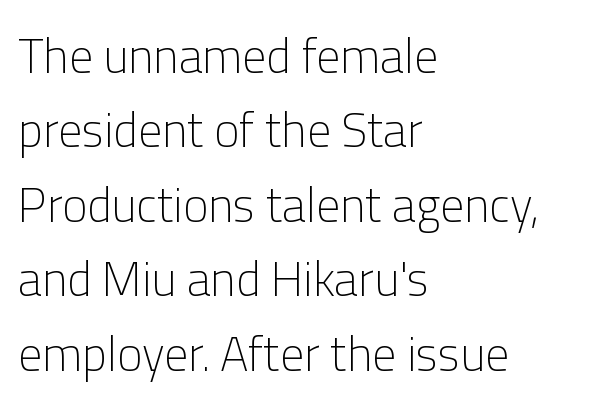
One glance says typical: line gaps are just what's usual. Character widths vary here, with narrow letters taking less room than wide ones. The text was rendered using a sans face with plain stroke endings. The words here are not underlined.
